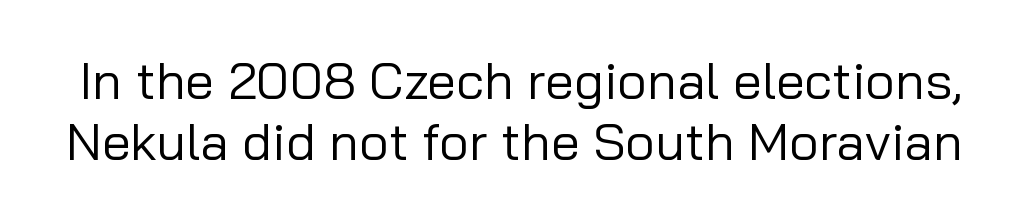
{"serif": "no", "italic": "no", "bold": "no", "weight": "regular", "width": "normal", "stroke_contrast": "low", "x_height": "medium", "monospaced": "no", "underline": "no", "line_spacing_ratio": 1.18, "letter_spacing": "normal", "letter_spacing_em": 0.0, "glyph_px": 52}
